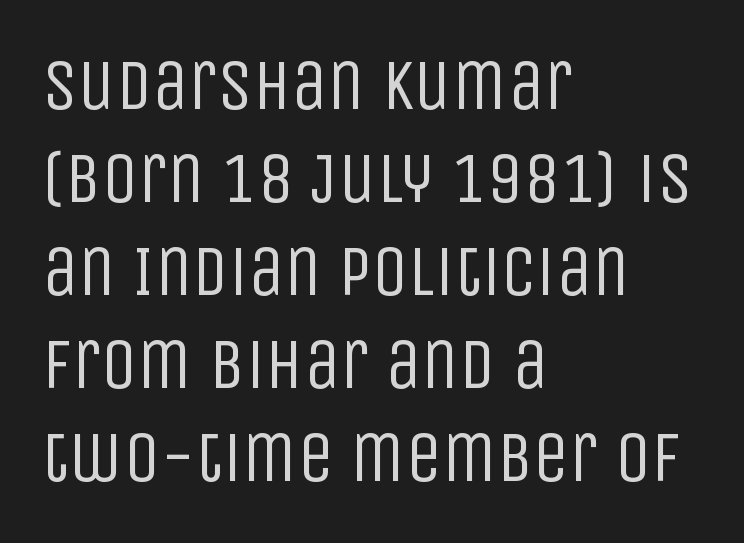
The image shows 72 px regular-weight, condensed sans-serif type, upright; set left-aligned, normal line spacing (1.29x), normal letter spacing, not underlined; low stroke contrast and a large x-height.
